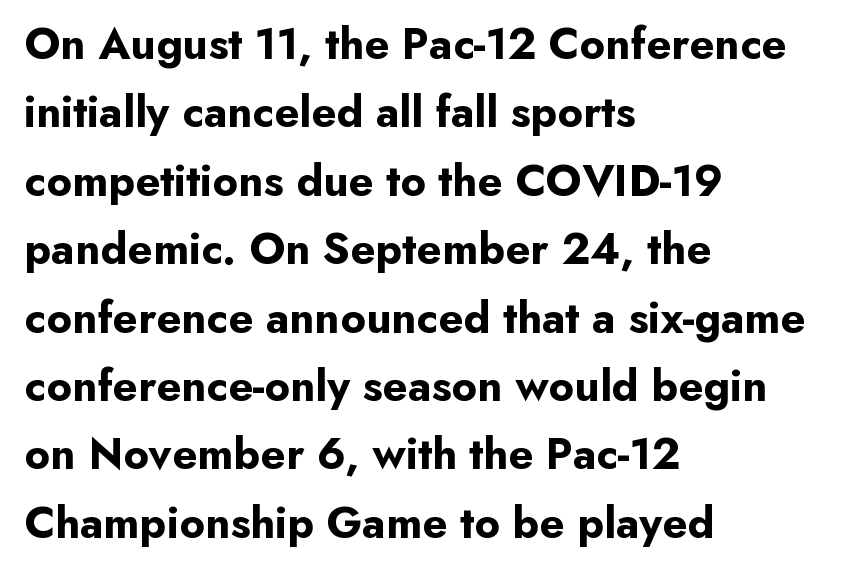
{"serif": "no", "italic": "no", "bold": "yes", "weight": "bold", "width": "normal", "stroke_contrast": "low", "x_height": "small", "monospaced": "no", "underline": "no", "align": "left", "line_spacing": "normal", "line_spacing_ratio": 1.52, "letter_spacing": "normal", "letter_spacing_em": 0.0, "glyph_px": 45}
